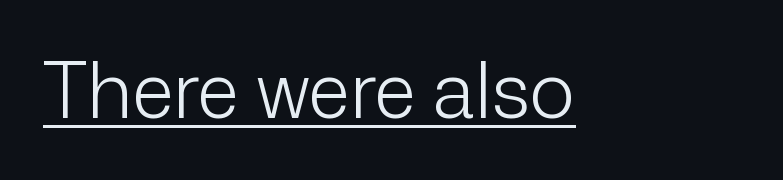
The image shows 77 px light sans-serif type, upright; set normal letter spacing, underlined; low stroke contrast and a medium x-height.
